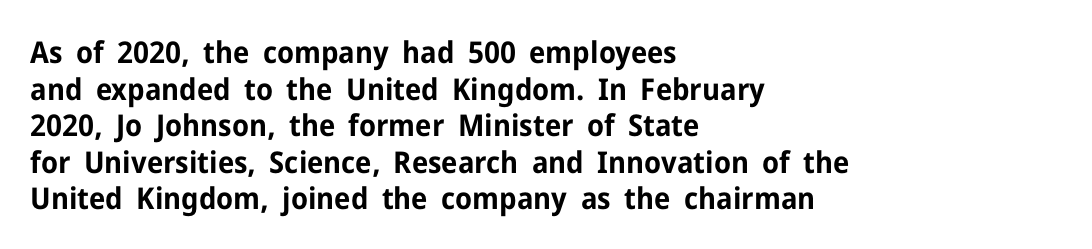
{"serif": "no", "italic": "no", "bold": "yes", "weight": "bold", "width": "normal", "stroke_contrast": "low", "x_height": "medium", "monospaced": "no", "underline": "no", "align": "left", "line_spacing_ratio": 1.22, "letter_spacing": "normal", "letter_spacing_em": 0.0, "glyph_px": 30}
